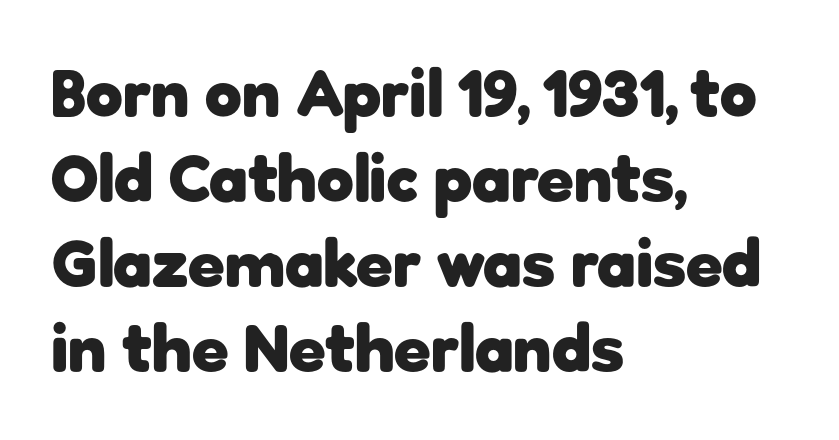
The image shows 67 px heavy sans-serif type, upright; set left-aligned, normal line spacing (1.27x), normal letter spacing, not underlined; low stroke contrast and a medium x-height.
